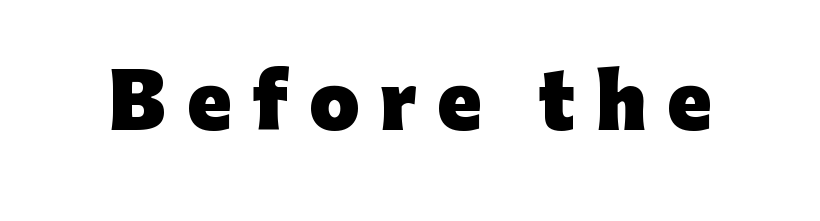
{"serif": "no", "italic": "no", "bold": "yes", "weight": "heavy", "width": "normal", "stroke_contrast": "low", "x_height": "medium", "monospaced": "no", "underline": "no", "letter_spacing": "wide", "letter_spacing_em": 0.28, "glyph_px": 73}
